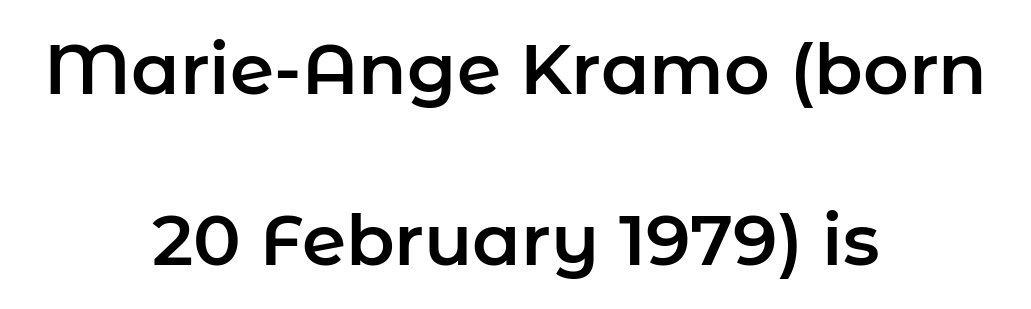
{"serif": "no", "italic": "no", "width": "normal", "stroke_contrast": "low", "x_height": "medium", "monospaced": "no", "underline": "no", "align": "center", "line_spacing": "loose", "line_spacing_ratio": 2.41, "letter_spacing": "normal", "letter_spacing_em": 0.0, "glyph_px": 71}
